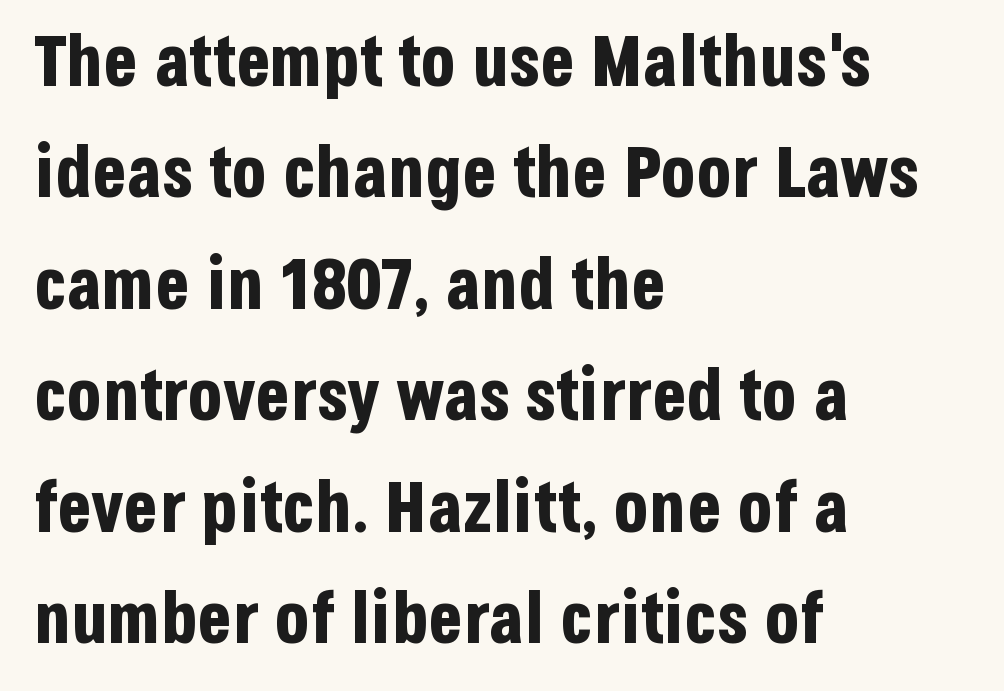
{"serif": "no", "italic": "no", "bold": "yes", "weight": "bold", "width": "condensed", "stroke_contrast": "low", "x_height": "large", "monospaced": "no", "underline": "no", "align": "left", "line_spacing": "normal", "line_spacing_ratio": 1.57, "letter_spacing": "normal", "letter_spacing_em": 0.0, "glyph_px": 71}
